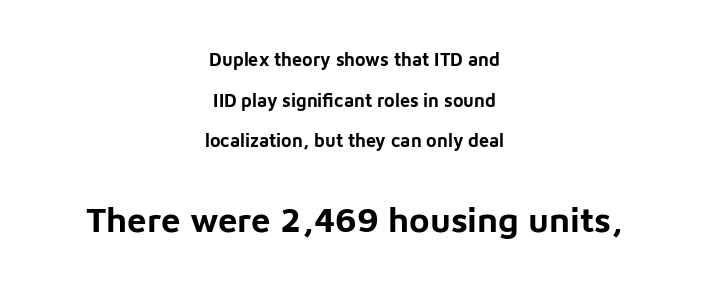
The image shows 35 px bold sans-serif type, upright; set centered, loose line spacing (2.26x), normal letter spacing, not underlined; the second (bottom) block is 1.94x larger; low stroke contrast and a medium x-height.
